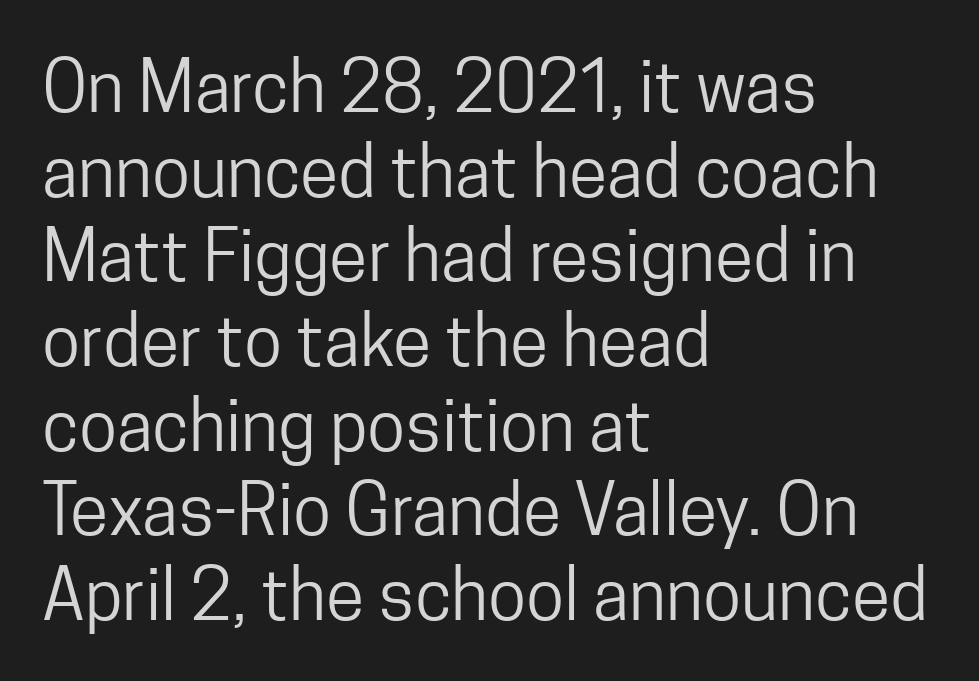
Plain, unruled lines of type. A student would call this left alignment; a typographer would say flush left, rag right. Stroke thickness stays within the range of a standard reading face or lighter. The letters carry no serifs — their stems end cleanly without finishing strokes. Every character sits straight up, as roman type does. The line texture is even and compact thanks to regular tracking.
